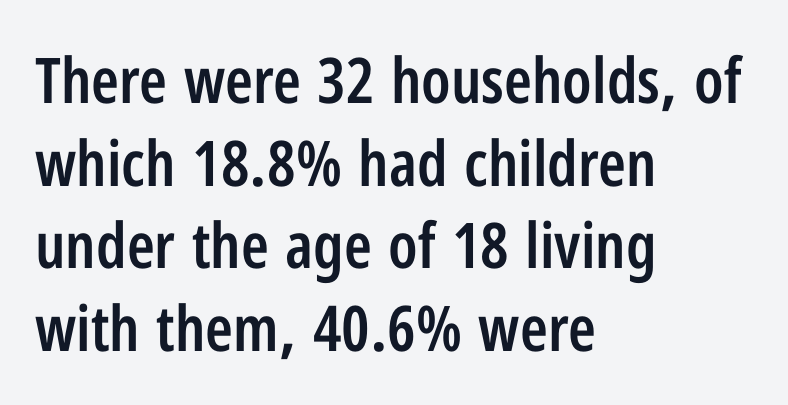
The image shows 63 px semibold, condensed sans-serif type, upright; set left-aligned, normal line spacing (1.31x), normal letter spacing, not underlined; low stroke contrast and a medium x-height.
